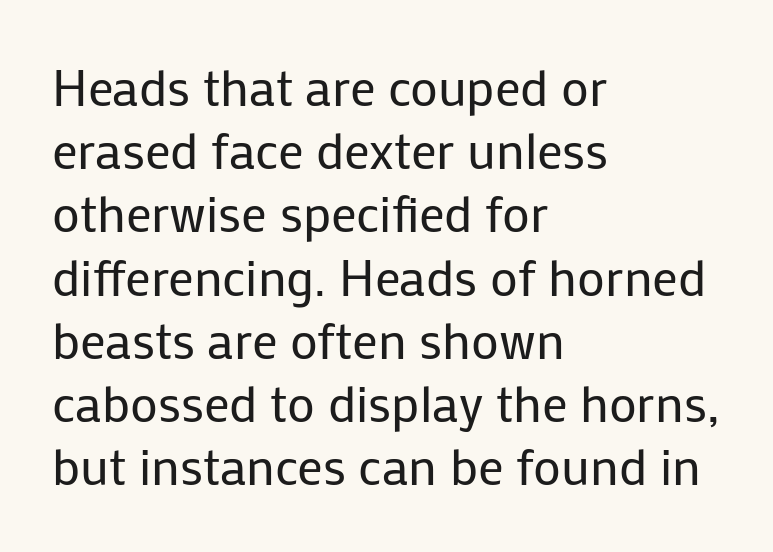
The rendering uses natural spacing where letterforms have individual widths. The face used here is rendered with its standard letterfit. Stems here are at most as thick as an everyday book face. Where is the straight margin? On the left. Typographically, this falls in the sans-serif category. This is roman type, the default non-slanted kind.
